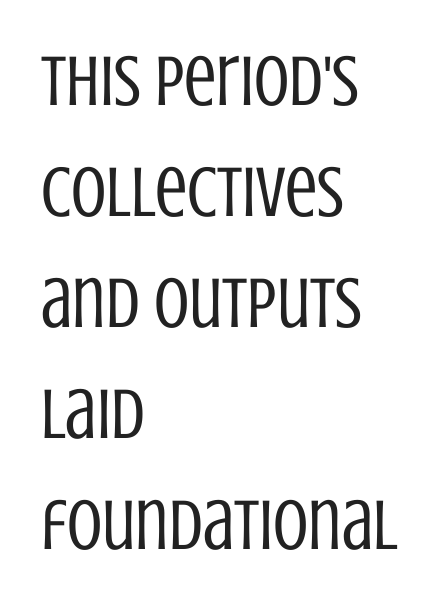
Q: Is the text bold? A: No.
Q: Is the text italic (slanted)? A: No, it is upright.
Q: Is the typeface a serif or a sans-serif typeface? A: Sans-serif.
Q: Is the text underlined? A: No.
Q: How is the paragraph aligned? A: Left-aligned.
Q: Is the spacing between letters normal or unusually wide? A: Normal.
Q: Is the spacing between lines tight, normal or loose? A: Normal.
Q: Width (condensed, normal, or wide)? A: Condensed.
Q: Stroke contrast? A: Low.
Q: x-height? A: Large.
Q: Monospaced? A: No.
